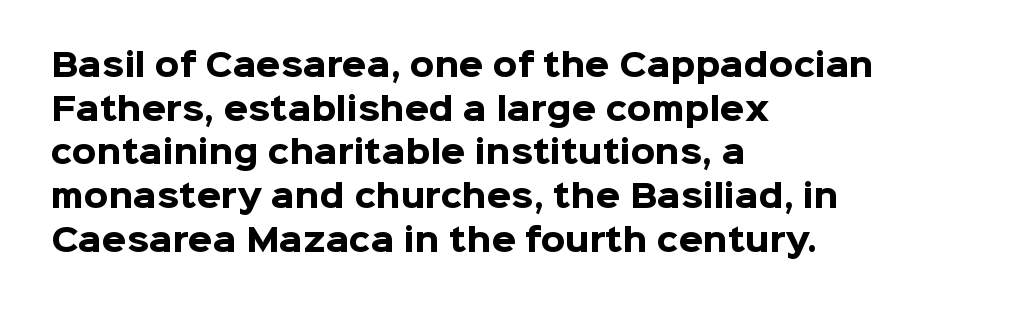
This rendering features lettering with no underline. As a designer I'd log this as weight 700, bold. Spacing between characters is what you'd get straight out of the box. Quick note: interline space is typical. A typesetter would label this face a sans.
